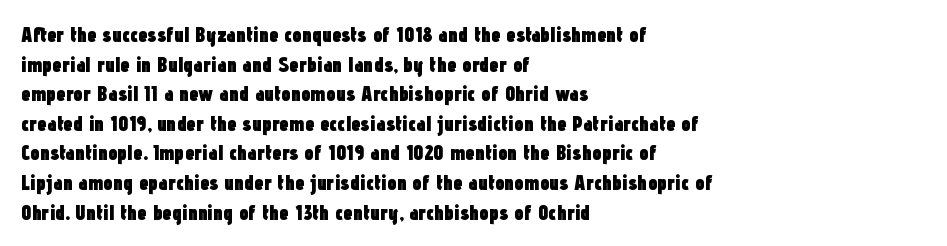
The image shows 21 px bold type, upright; set left-aligned, normal line spacing (1.41x), normal letter spacing, not underlined.
